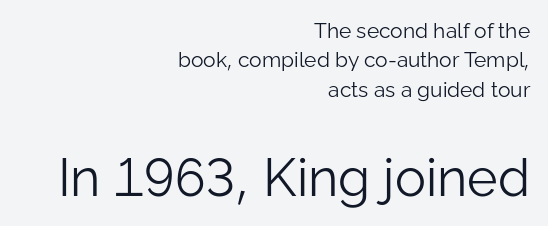
The image shows 52 px light sans-serif type, upright; set right-aligned, normal line spacing (1.4x), normal letter spacing, not underlined; the second (bottom) block is 2.48x larger; low stroke contrast and a medium x-height.
